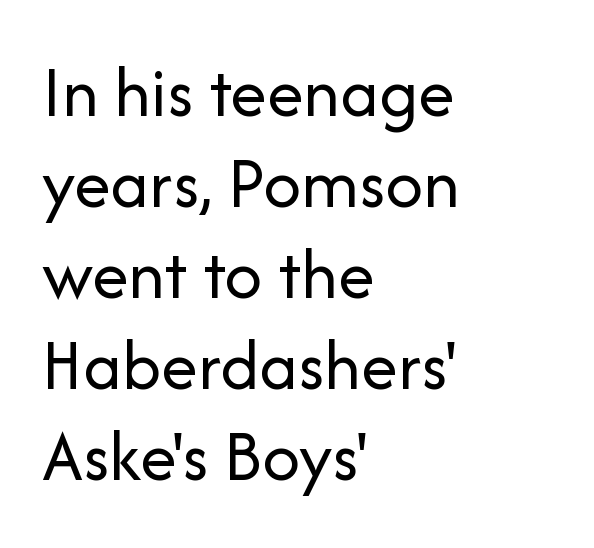
{"serif": "no", "italic": "no", "bold": "no", "weight": "regular", "width": "normal", "stroke_contrast": "low", "x_height": "medium", "monospaced": "no", "underline": "no", "align": "left", "line_spacing_ratio": 1.23, "letter_spacing": "normal", "letter_spacing_em": 0.0, "glyph_px": 74}
